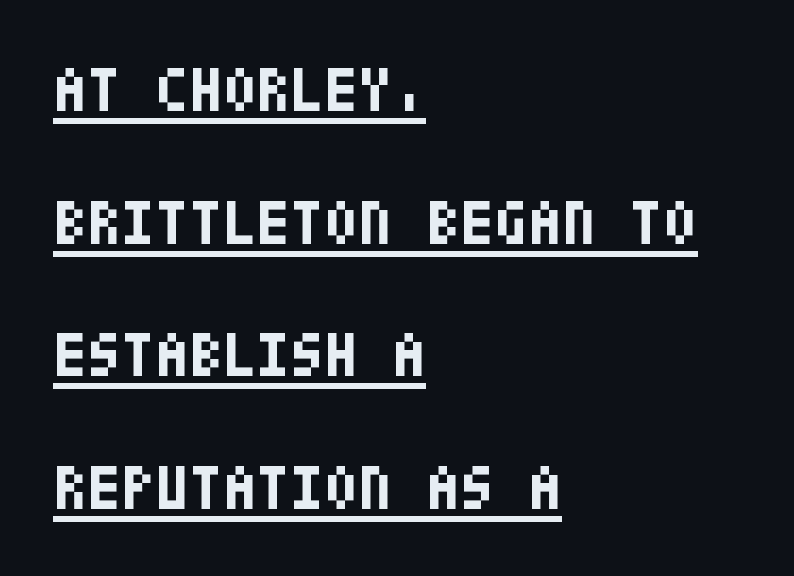
The image shows 62 px bold, condensed sans-serif type, upright; set left-aligned, loose line spacing (2.14x), normal letter spacing, underlined; low stroke contrast and a large x-height.
